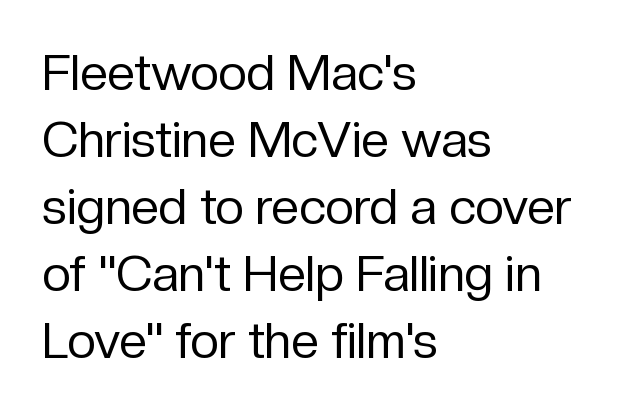
The image shows 50 px regular-weight sans-serif type, upright; set left-aligned, normal line spacing (1.34x), normal letter spacing, not underlined; low stroke contrast and a medium x-height.
